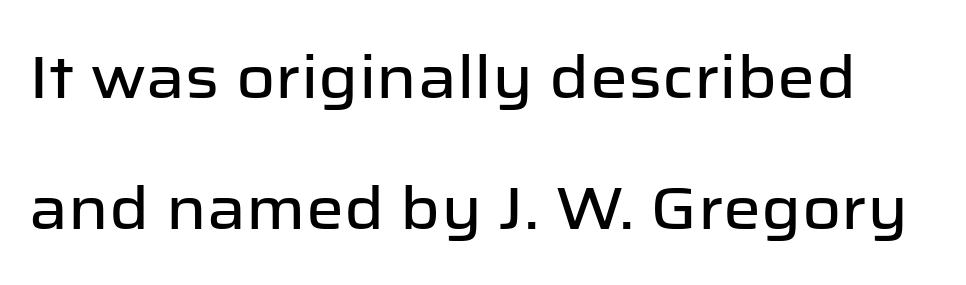
The passage shown stacks its lines with a broad gap. Notice how the stems are strictly vertical — no italics here. You could not count columns in this text — the font is proportionally spaced. Note: no serifs on the glyphs. A clean baseline with only descenders dipping below it.
